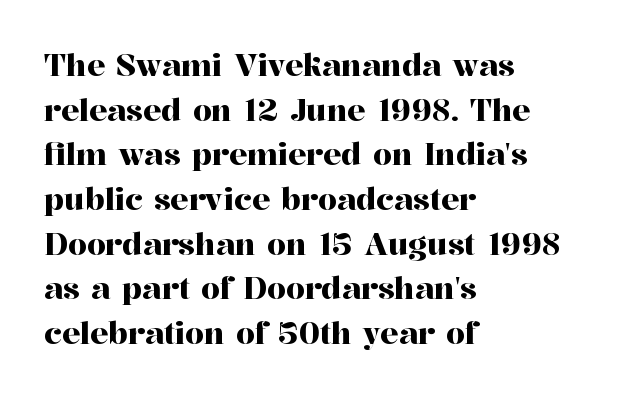
Q: Is the text italic (slanted)? A: No, it is upright.
Q: Is the typeface a serif or a sans-serif typeface? A: Serif.
Q: Is the text underlined? A: No.
Q: How is the paragraph aligned? A: Left-aligned.
Q: Is the spacing between letters normal or unusually wide? A: Normal.
Q: Is the spacing between lines tight, normal or loose? A: Normal.
Q: Width (condensed, normal, or wide)? A: Normal.
Q: Stroke contrast? A: High.
Q: x-height? A: Medium.
Q: Monospaced? A: No.
